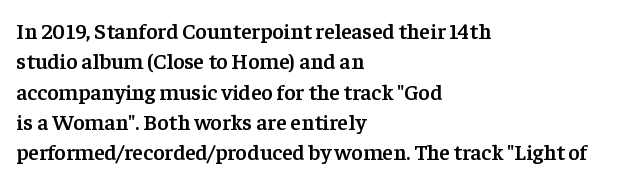
The image shows 22 px text type, upright; set left-aligned, normal line spacing (1.38x), normal letter spacing, not underlined.
